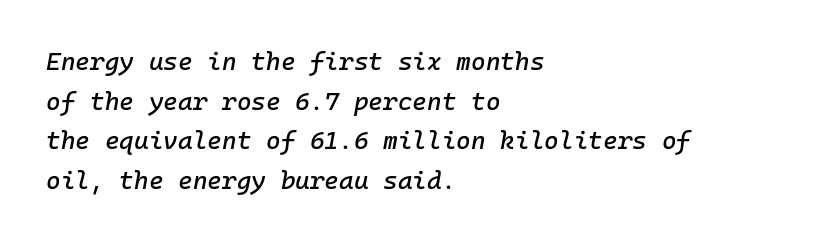
Q: Is the text italic (slanted)? A: Yes, it leans right by about 10 degrees.
Q: Is the text underlined? A: No.
Q: How is the paragraph aligned? A: Left-aligned.
Q: Is the spacing between letters normal or unusually wide? A: Normal.
Q: Is the spacing between lines tight, normal or loose? A: Normal.
